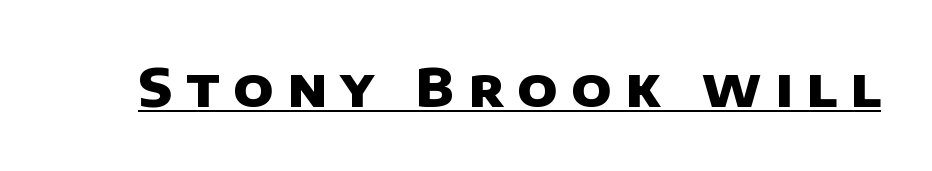
Think of a printed novel: that variable character pitch is what you see here. Honestly, the letter spacing is so wide it's the main thing you notice. A baseline rule has been typeset under these characters. The glyphs have the mass of a bold cut.
